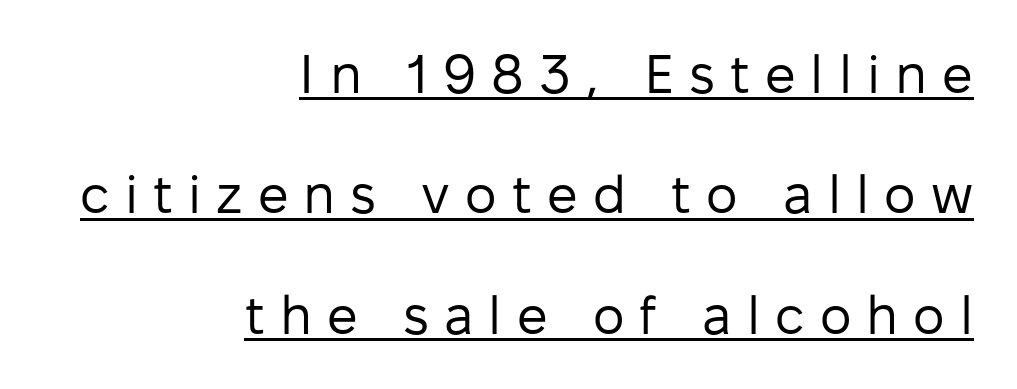
The image shows 54 px regular-weight sans-serif type, upright; set right-aligned, loose line spacing (2.23x), unusually wide letter spacing (+0.28 em), underlined; low stroke contrast and a medium x-height.
